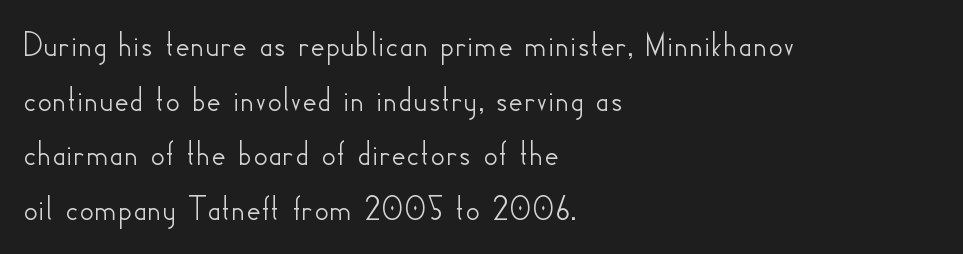
Designer's note — italics off, roman on. Classification — sans serif. What's the leading like? Ordinary, nothing unusual. Tracking value appears to be zero — textbook default spacing. Teacher's note: observe the even left margin — that is flush-left alignment. Letters rest on an invisible, unmarked baseline.
